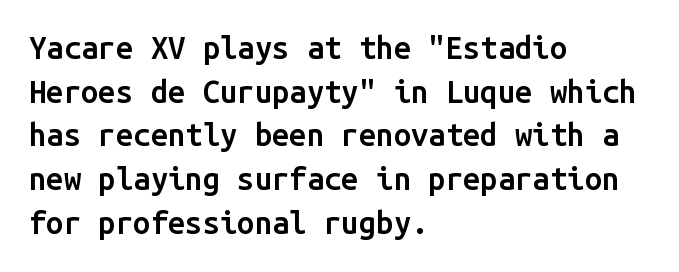
{"serif": "no", "italic": "no", "bold": "semi", "weight": "semibold", "width": "normal", "stroke_contrast": "low", "x_height": "medium", "monospaced": "yes", "underline": "no", "align": "left", "line_spacing": "normal", "line_spacing_ratio": 1.41, "letter_spacing": "normal", "letter_spacing_em": 0.0, "glyph_px": 31}
